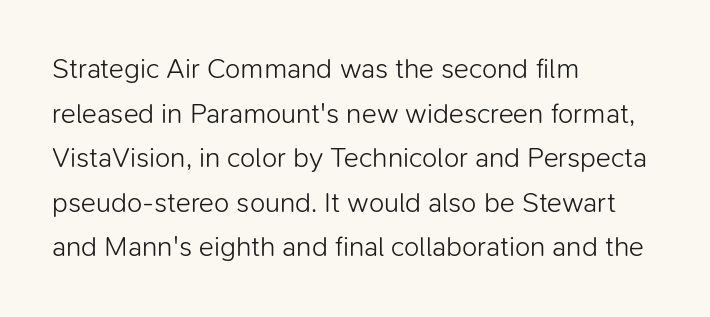
One glance says typical: line gaps are just what's usual. Layout note: lines flush left. I'd call this a sans setting — the letters go barefoot. Check the space under the baseline: it is left empty.
